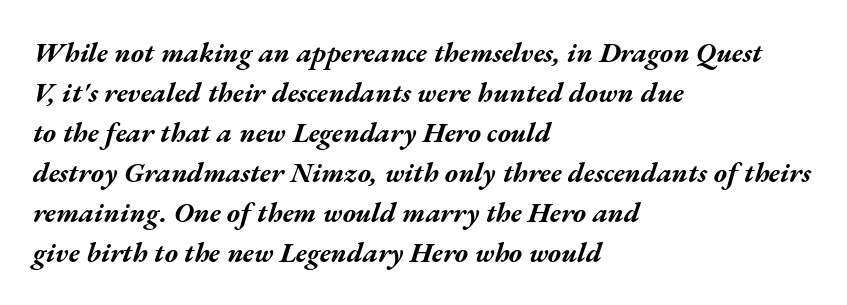
The image shows 28 px bold, wide type, italic (leaning right); set left-aligned, normal line spacing (1.43x), normal letter spacing, not underlined; medium stroke contrast and a medium x-height.
